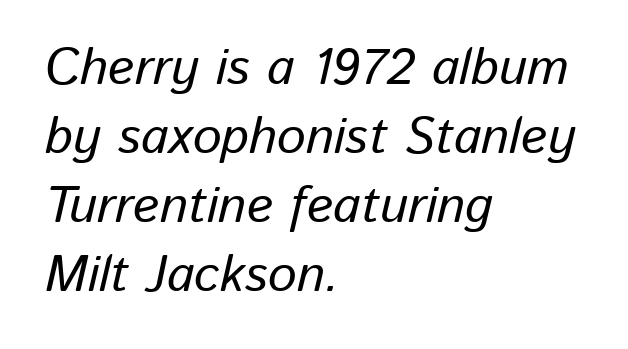
Each letter keeps its own natural width here, so spacing adapts to shape. Any mark beneath the type? The region is blank. This rendering leaves character spacing at its baseline value. An italicized treatment has been applied to the whole sample. Rows of type keep a routine distance in the vertical direction. Reading down the block, your eye returns to a fixed left position each line.
